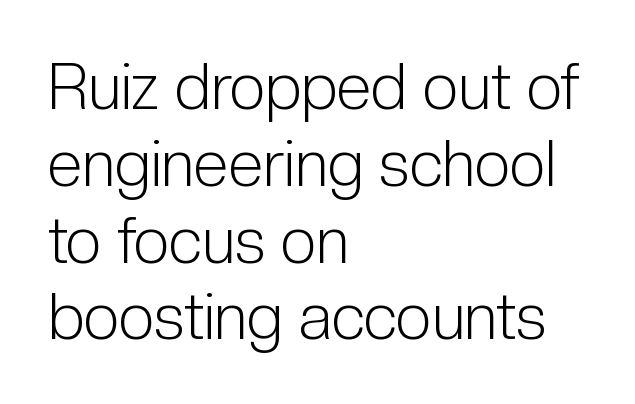
These lines are rendered in a variable-pitch font. Letters rest on an invisible, unmarked baseline. Notice how the stems are strictly vertical — no italics here. No extra tracking has been applied to these lines.
